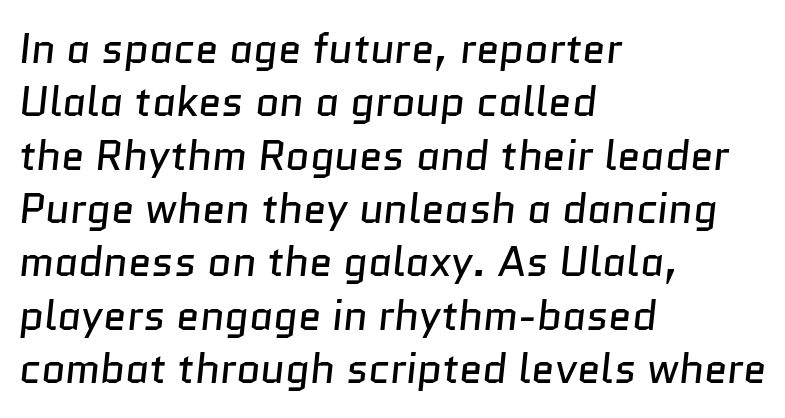
{"serif": "no", "bold": "no", "weight": "regular", "width": "normal", "stroke_contrast": "low", "x_height": "medium", "monospaced": "no", "underline": "no", "align": "left", "line_spacing": "normal", "line_spacing_ratio": 1.27, "letter_spacing": "normal", "letter_spacing_em": 0.0, "glyph_px": 42}
